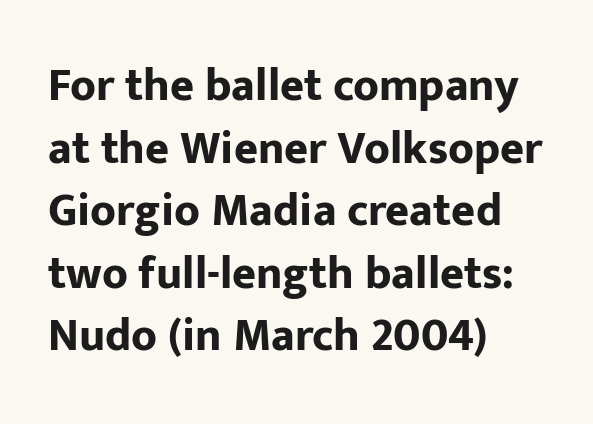
Unlike italic type, these characters show no tilt at all. The strokes are fattened all the way to bold. Vertically, the passage feels balanced, rows spaced as you'd expect. The letters advance in unequal steps, a hallmark of proportional type. This rendering features lettering with no underline. Observe the ordinary spacing: letters are neighbours, not strangers.
